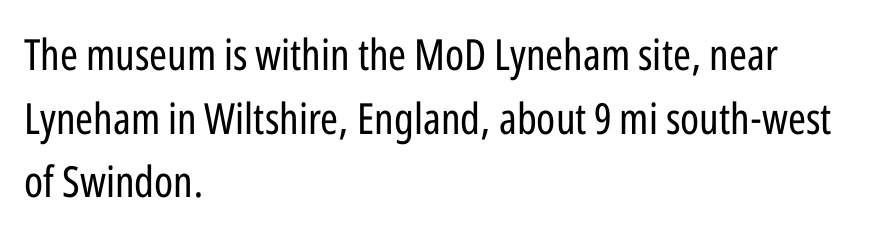
Characters remain perfectly vertical along every line. Serif or sans? Sans — the stroke terminals are bare. Vertical stems look standard width or narrower in stroke. This sample has the flowing, uneven cadence of proportional lettering.
